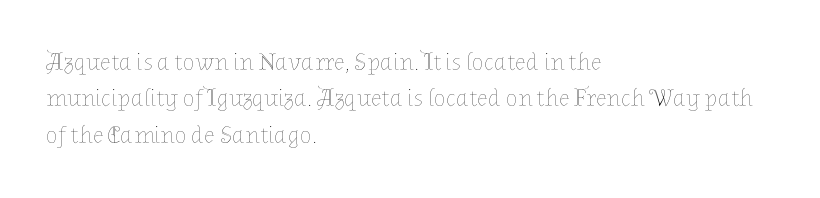
{"italic": "no", "bold": "no", "underline": "no", "align": "left", "line_spacing": "normal", "line_spacing_ratio": 1.46, "letter_spacing": "normal", "letter_spacing_em": 0.0, "glyph_px": 25}
